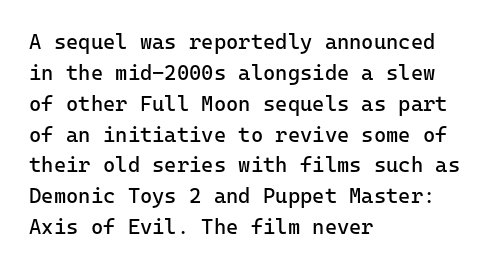
Q: Is the text bold? A: No.
Q: Is the text italic (slanted)? A: No, it is upright.
Q: Is the text underlined? A: No.
Q: How is the paragraph aligned? A: Left-aligned.
Q: Is the spacing between letters normal or unusually wide? A: Normal.
Q: Is the spacing between lines tight, normal or loose? A: Normal.
